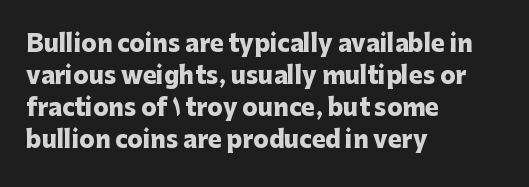
The image shows 23 px bold type, upright; set left-aligned, normal line spacing (1.39x), normal letter spacing, not underlined.
